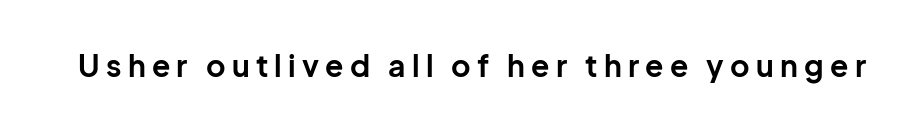
These lines are rendered in a variable-pitch font. The rendering uses a bold face; every stroke is thick and dark. In terms of letterspacing, this is a distinctly airy, spread setting. These lines are composed in type without serifs.
